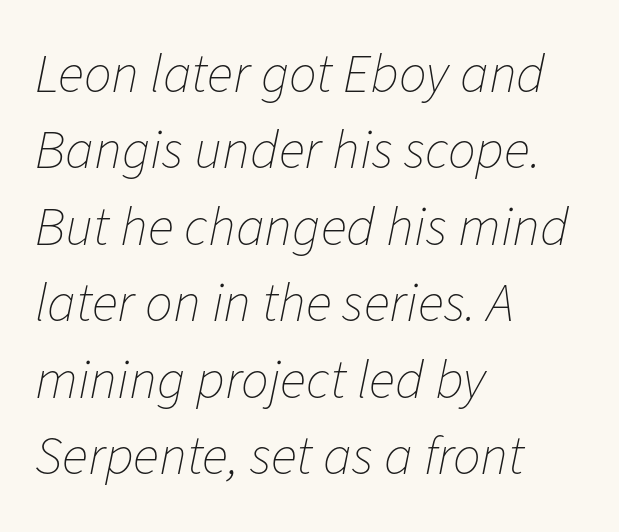
{"italic": "yes", "lean": "right", "slant_degrees": 11, "bold": "no", "weight": "thin", "width": "normal", "stroke_contrast": "low", "x_height": "medium", "monospaced": "no", "underline": "no", "align": "left", "line_spacing": "normal", "line_spacing_ratio": 1.39, "letter_spacing": "normal", "letter_spacing_em": 0.0, "glyph_px": 55}
